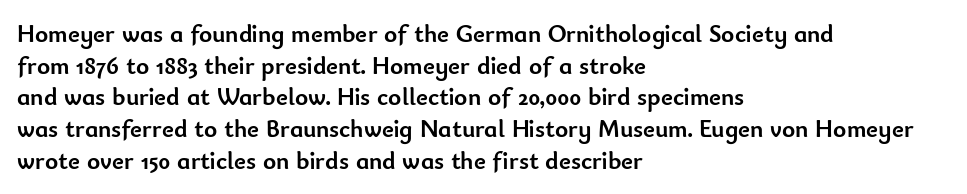
{"italic": "no", "bold": "yes", "underline": "no", "align": "left", "line_spacing": "normal", "line_spacing_ratio": 1.27, "letter_spacing": "normal", "letter_spacing_em": 0.0, "glyph_px": 25}
